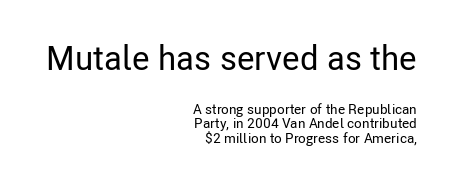
{"serif": "no", "italic": "no", "width": "condensed", "stroke_contrast": "low", "x_height": "medium", "monospaced": "no", "underline": "no", "align": "right", "line_spacing": "tight", "line_spacing_ratio": 1.04, "letter_spacing": "normal", "letter_spacing_em": 0.0, "larger_block": "first", "size_ratio": 2.43, "glyph_px": 34}
